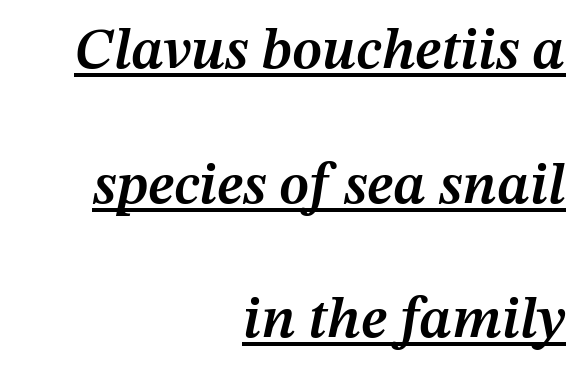
{"italic": "yes", "lean": "right", "slant_degrees": 12, "bold": "semi", "weight": "semibold", "width": "normal", "stroke_contrast": "medium", "x_height": "medium", "monospaced": "no", "underline": "yes", "align": "right", "line_spacing": "loose", "line_spacing_ratio": 2.32, "letter_spacing": "normal", "letter_spacing_em": 0.0, "glyph_px": 58}
